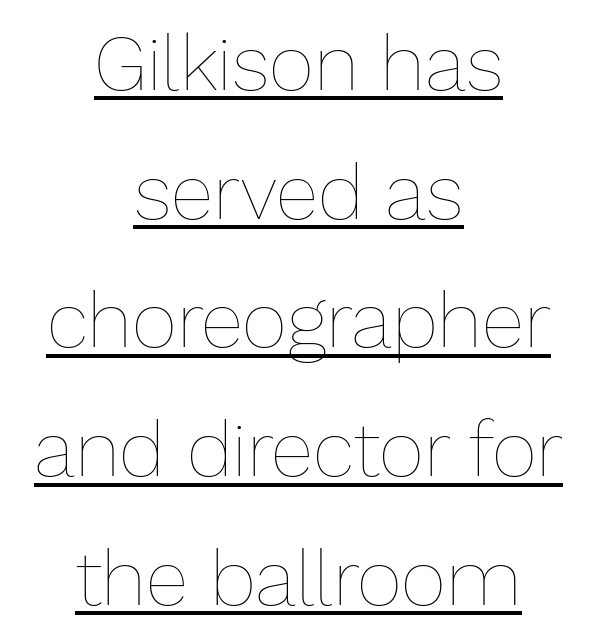
Every character sits straight up, as roman type does. The text block is weighted toward neither margin, spreading evenly from the middle. Nobody touched the tracking dial on this one. Do the characters align in a grid? No, the font is proportional. Underline: present.
